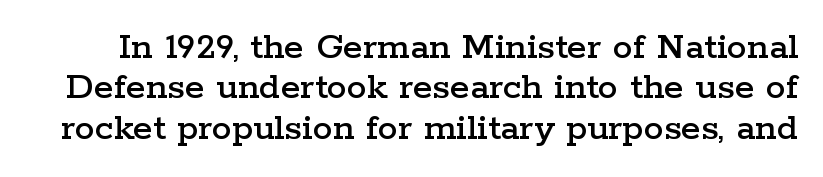
The image shows 40 px wide serif type, upright; set tight line spacing (1.01x), normal letter spacing, not underlined; low stroke contrast and a medium x-height.
